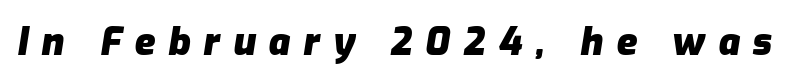
Q: Is the text bold? A: Yes.
Q: Is the text italic (slanted)? A: Yes, it leans right by about 9 degrees.
Q: Is the text underlined? A: No.
Q: Is the spacing between letters normal or unusually wide? A: Unusually wide.
Q: Width (condensed, normal, or wide)? A: Normal.
Q: Stroke contrast? A: Low.
Q: x-height? A: Medium.
Q: Monospaced? A: No.
